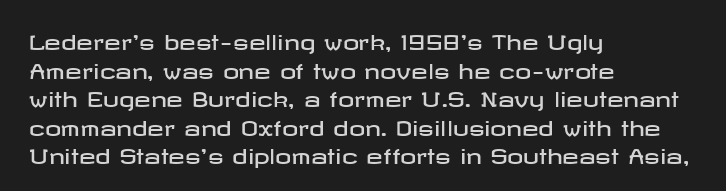
Every character sits straight up, as roman type does. The glyphs are unaccompanied by any horizontal stroke below them. Normally led — the rows are evenly, conventionally spaced. If you drew a ruler down the left edge, every line would touch it. The type is set solid horizontally, with unmodified tracking.
